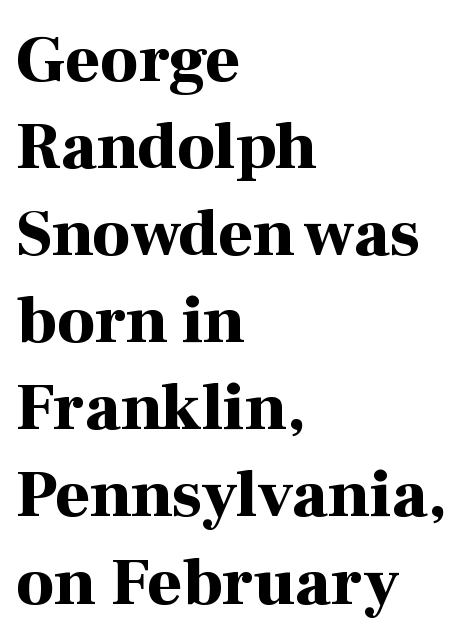
The image shows 67 px bold serif type, upright; set left-aligned, normal line spacing (1.3x), normal letter spacing, not underlined; high stroke contrast and a medium x-height.
